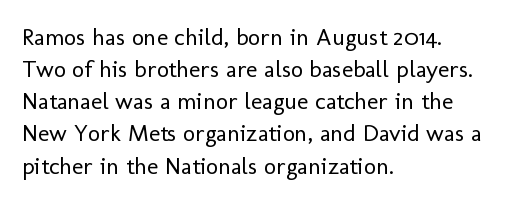
The strip under each line holds only bare page. You could call the tracking neutral — neither tight nor loose. Where is the straight margin? On the left. Upright lettering throughout. The weight tops out at a normal text grade.
